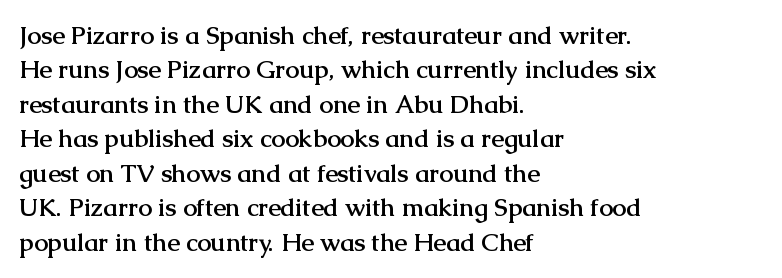
Plain, unruled lines of type. Italic: no, the glyphs are upright roman. The face used here has the dense, thick strokes of a bold. Compared with typical paragraphs, the rows here are spaced about the same. The paragraph has a hard left edge and a soft right edge. Here the glyphs are tracked normally, forming tight word shapes.
